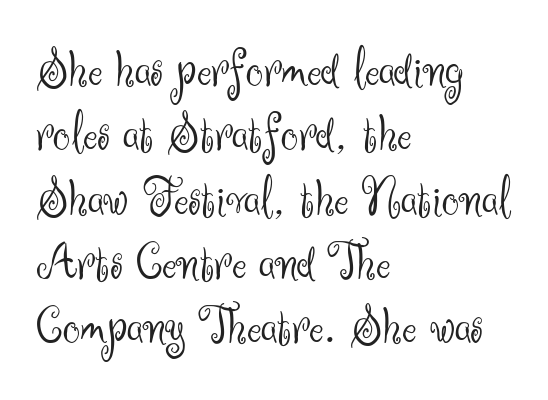
Q: Is the text bold? A: No.
Q: Is the text italic (slanted)? A: No, it is upright.
Q: Is the typeface a serif or a sans-serif typeface? A: Sans-serif.
Q: Is the text underlined? A: No.
Q: How is the paragraph aligned? A: Left-aligned.
Q: Is the spacing between letters normal or unusually wide? A: Normal.
Q: Width (condensed, normal, or wide)? A: Normal.
Q: Stroke contrast? A: Medium.
Q: x-height? A: Small.
Q: Monospaced? A: No.
